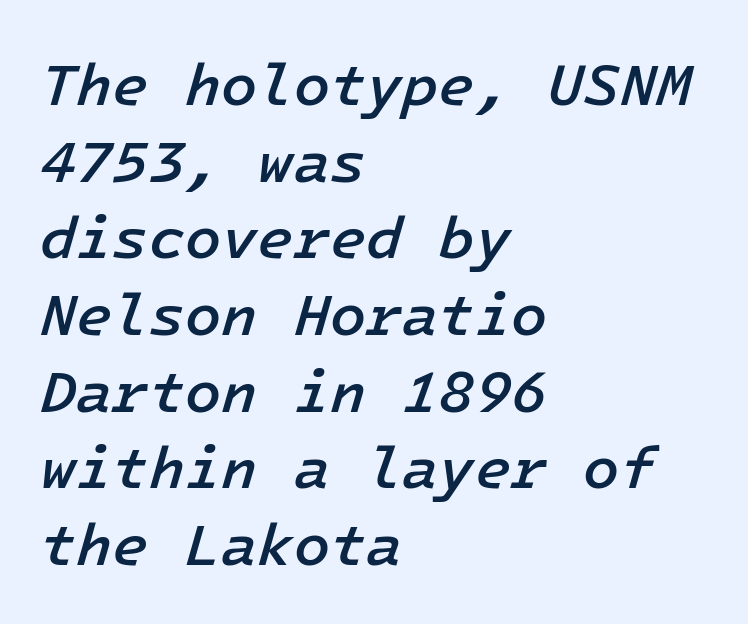
Q: Is the text bold? A: Semi-bold.
Q: Is the text italic (slanted)? A: Yes, it leans right by about 16 degrees.
Q: Is the text underlined? A: No.
Q: How is the paragraph aligned? A: Left-aligned.
Q: Is the spacing between letters normal or unusually wide? A: Normal.
Q: Is the spacing between lines tight, normal or loose? A: Normal.
Q: Width (condensed, normal, or wide)? A: Normal.
Q: Stroke contrast? A: Low.
Q: x-height? A: Medium.
